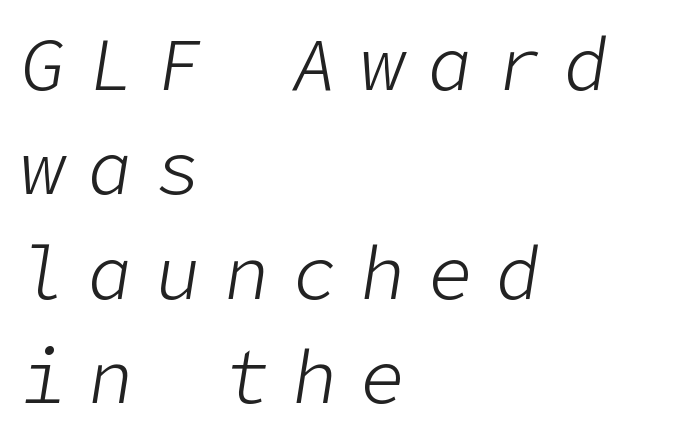
The image shows 74 px light type, italic (leaning right); set left-aligned, normal line spacing (1.41x), unusually wide letter spacing (+0.32 em), not underlined; low stroke contrast and a medium x-height.
